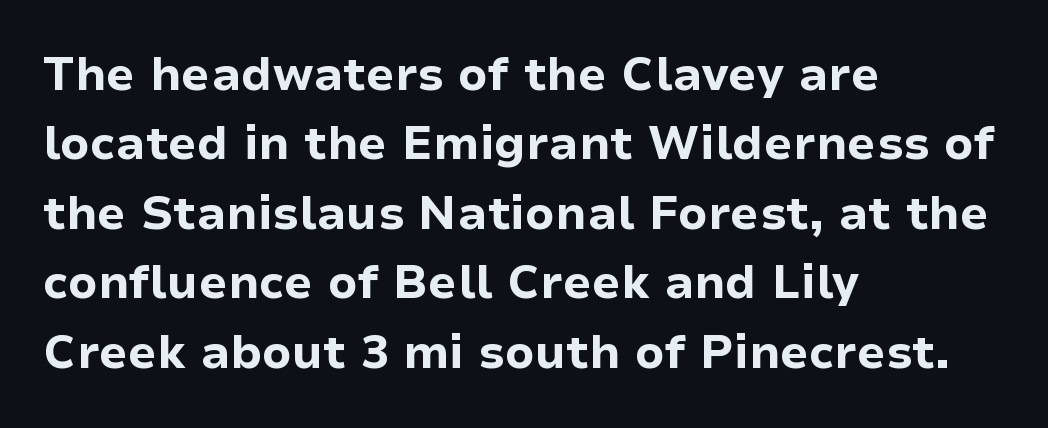
Q: Is the text bold? A: Yes.
Q: Is the text italic (slanted)? A: No, it is upright.
Q: Is the typeface a serif or a sans-serif typeface? A: Sans-serif.
Q: Is the text underlined? A: No.
Q: How is the paragraph aligned? A: Left-aligned.
Q: Is the spacing between letters normal or unusually wide? A: Normal.
Q: Is the spacing between lines tight, normal or loose? A: Normal.
Q: Width (condensed, normal, or wide)? A: Normal.
Q: Stroke contrast? A: Low.
Q: x-height? A: Medium.
Q: Monospaced? A: No.
